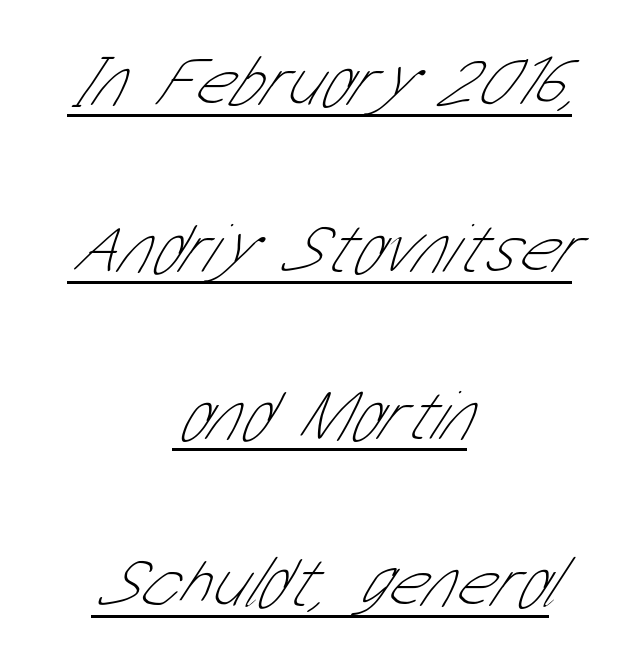
The image shows 71 px thin, condensed sans-serif type; set centered, loose line spacing (2.35x), normal letter spacing, underlined; low stroke contrast and a medium x-height.
